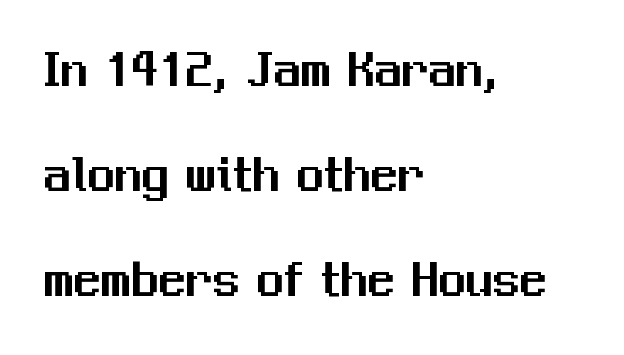
The image shows 54 px sans-serif type, upright; set left-aligned, loose line spacing (1.94x), normal letter spacing, not underlined; medium stroke contrast and a medium x-height.
